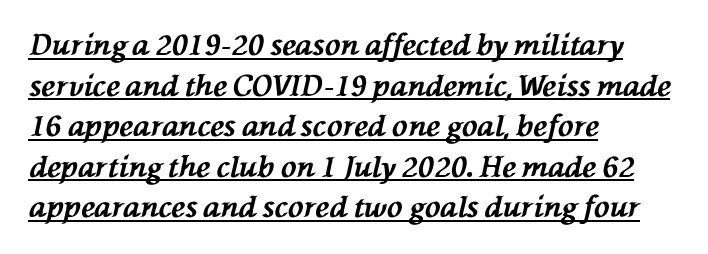
Check the space under the baseline: a stroke is drawn there. The block of text has a typical density, with ordinary space between rows. The text block is weighted toward the left margin, trailing off unevenly rightward. This rendering leaves character spacing at its baseline value.
